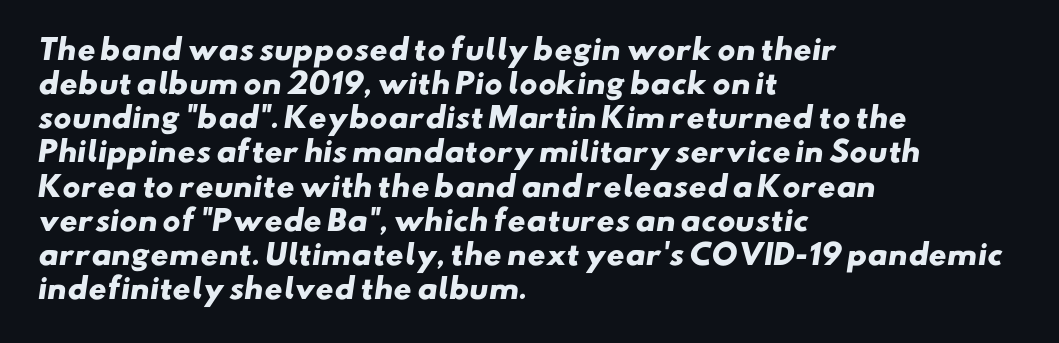
Alignment: flush left. These lines are rendered in a variable-pitch font. The type family on display is of the sans-serif kind. The typesetting leans heavy: a genuine bold. The foot of each line stays bare and open.
